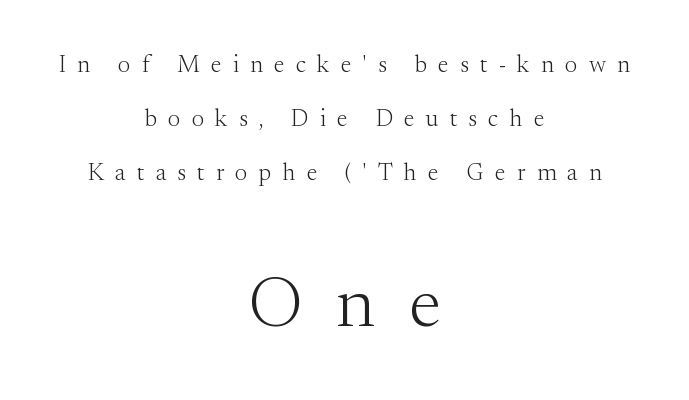
{"serif": "yes", "italic": "no", "bold": "no", "weight": "light", "width": "normal", "stroke_contrast": "medium", "x_height": "small", "monospaced": "no", "underline": "no", "align": "center", "line_spacing": "loose", "line_spacing_ratio": 2.24, "letter_spacing": "wide", "letter_spacing_em": 0.47, "larger_block": "second", "size_ratio": 3.0, "glyph_px": 72}
